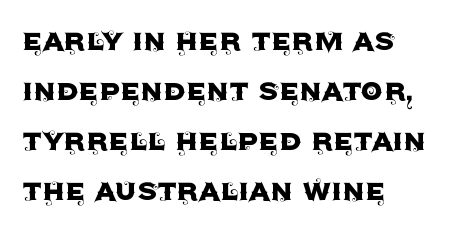
Q: Is the text italic (slanted)? A: No, it is upright.
Q: Is the typeface a serif or a sans-serif typeface? A: Sans-serif.
Q: Is the text underlined? A: No.
Q: How is the paragraph aligned? A: Left-aligned.
Q: Is the spacing between letters normal or unusually wide? A: Normal.
Q: Is the spacing between lines tight, normal or loose? A: Normal.
Q: Width (condensed, normal, or wide)? A: Normal.
Q: x-height? A: Large.
Q: Monospaced? A: No.
